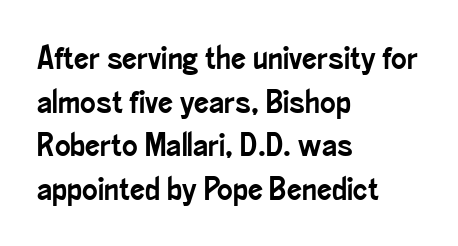
{"serif": "no", "italic": "no", "width": "condensed", "stroke_contrast": "low", "x_height": "small", "monospaced": "no", "underline": "no", "align": "left", "line_spacing": "normal", "line_spacing_ratio": 1.32, "letter_spacing": "normal", "letter_spacing_em": 0.0, "glyph_px": 33}
